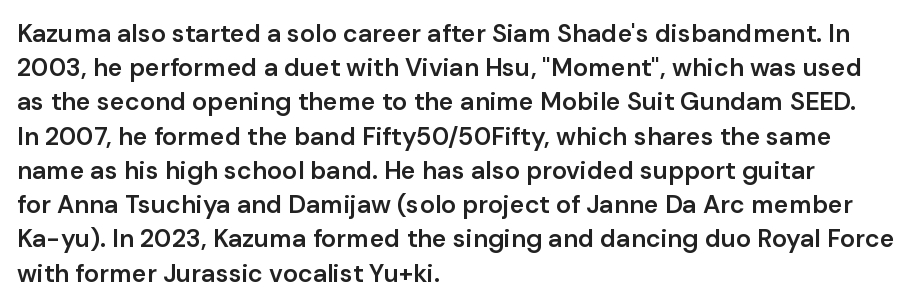
The image shows 25 px text type, upright; set left-aligned, normal line spacing (1.37x), normal letter spacing, not underlined.
